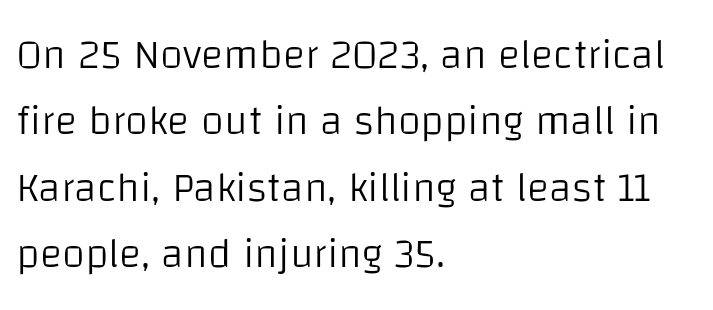
The image shows 42 px light sans-serif type, upright; set left-aligned, normal line spacing (1.58x), normal letter spacing, not underlined; low stroke contrast and a large x-height.
